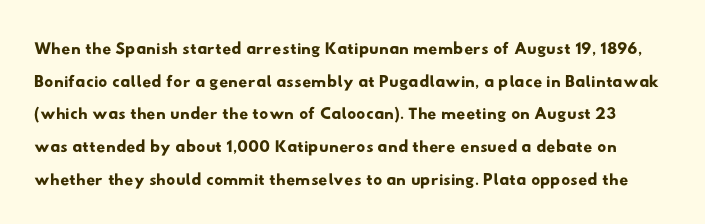
{"underline": "no", "line_spacing": "normal", "line_spacing_ratio": 1.31, "letter_spacing": "normal", "letter_spacing_em": 0.0, "glyph_px": 25}
